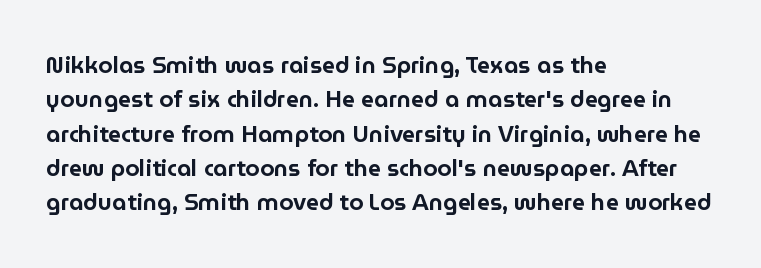
The image shows 23 px text type, upright; set left-aligned, normal line spacing (1.49x), normal letter spacing, not underlined.
